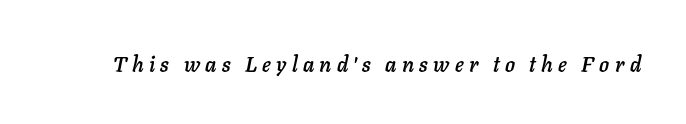
Honestly, there is no underline to notice here at all. Observe the lean: these are italic letterforms. Look at the tracking — it's clearly loosened, letters drifting apart.
